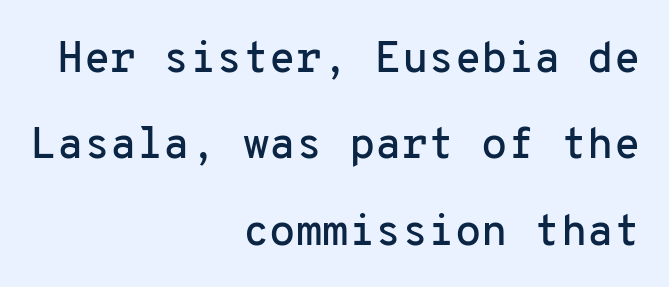
The area under the type is left untouched. A student would call this right alignment; a typographer would say flush right, rag left. This sample uses an upright cut, with every glyph sitting square on the baseline. The rendering uses typewriter-style spacing with identical character cells.
